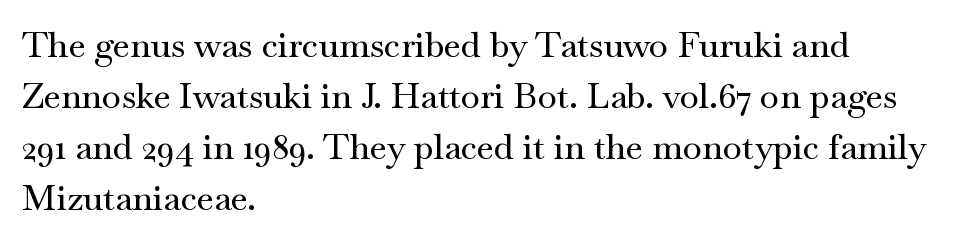
This rendering features lettering with no underline. Is this a fixed-width face? No — the glyphs have proportional, varying widths. Italic: no, the glyphs are upright roman. Each word holds together tightly as a unit, with standard inter-letter gaps.
